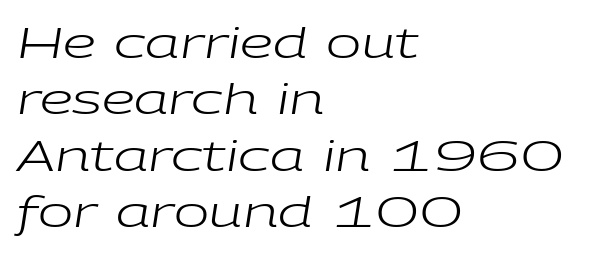
Each letter keeps its own natural width here, so spacing adapts to shape. No extra ink here — the face is not bold. The vertical gap from one line to the next is medium. Characters follow at the spacing the type designer built in. In terms of posture, this sample is oblique.
